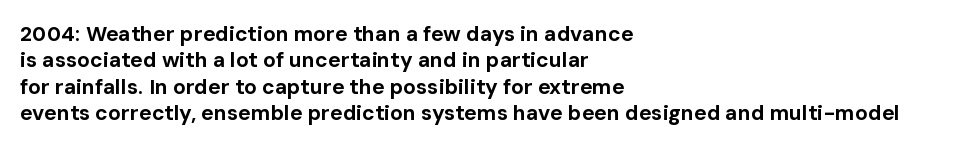
The image shows 21 px bold type, upright; set left-aligned, normal line spacing (1.26x), normal letter spacing, not underlined.
